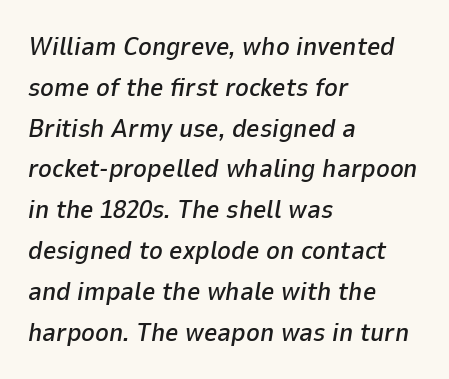
{"italic": "yes", "lean": "right", "slant_degrees": 9, "underline": "no", "align": "left", "line_spacing": "normal", "line_spacing_ratio": 1.57, "letter_spacing": "normal", "letter_spacing_em": 0.0, "glyph_px": 26}
